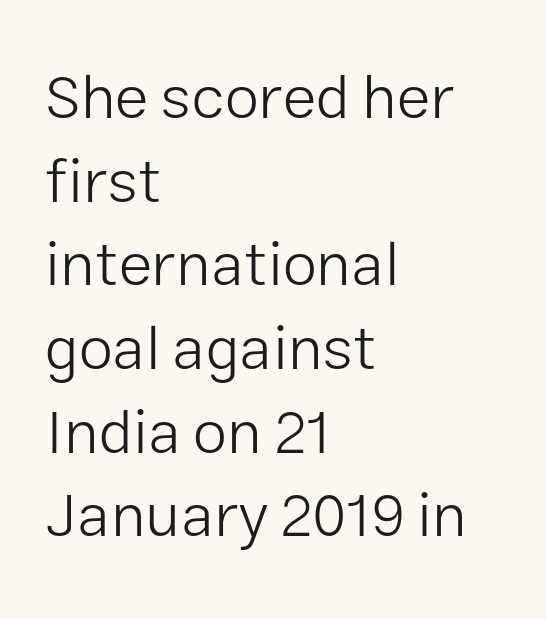
Q: Is the text bold? A: No.
Q: Is the text italic (slanted)? A: No, it is upright.
Q: Is the typeface a serif or a sans-serif typeface? A: Sans-serif.
Q: Is the text underlined? A: No.
Q: How is the paragraph aligned? A: Left-aligned.
Q: Is the spacing between letters normal or unusually wide? A: Normal.
Q: Is the spacing between lines tight, normal or loose? A: Normal.
Q: Width (condensed, normal, or wide)? A: Normal.
Q: Stroke contrast? A: Low.
Q: x-height? A: Medium.
Q: Monospaced? A: No.
